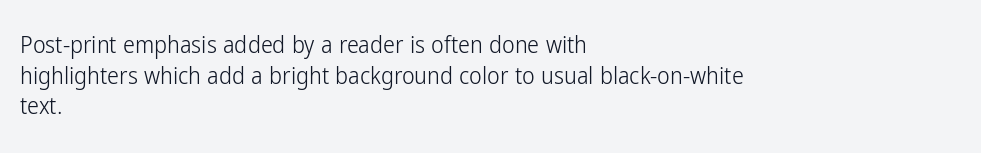
{"italic": "no", "bold": "no", "underline": "no", "align": "left", "line_spacing": "normal", "line_spacing_ratio": 1.28, "letter_spacing": "normal", "letter_spacing_em": 0.0, "glyph_px": 24}
